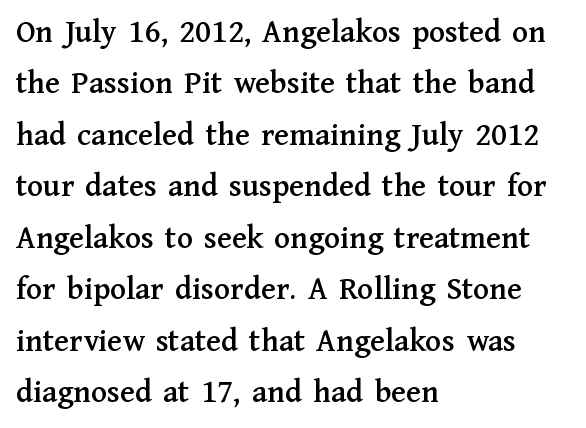
Observe the serifs anchoring each vertical stroke in this sample. Regarding leading, the lines here are spaced in the standard way. Lines of text with bare space underneath. Is there any slant? The stems are plumb. Teacher's note: observe the even left margin — that is flush-left alignment. Spacing verdict: proportional, widths tailored to each character.
